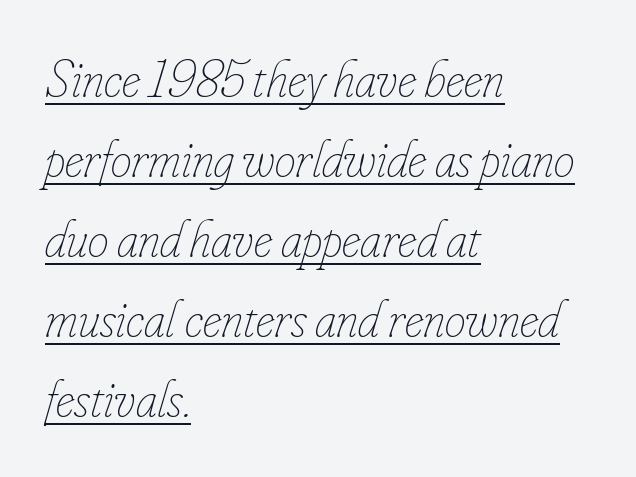
{"italic": "yes", "lean": "right", "slant_degrees": 16, "bold": "no", "weight": "thin", "width": "condensed", "stroke_contrast": "low", "x_height": "small", "monospaced": "no", "underline": "yes", "align": "left", "line_spacing": "normal", "line_spacing_ratio": 1.51, "letter_spacing": "normal", "letter_spacing_em": 0.0, "glyph_px": 53}
